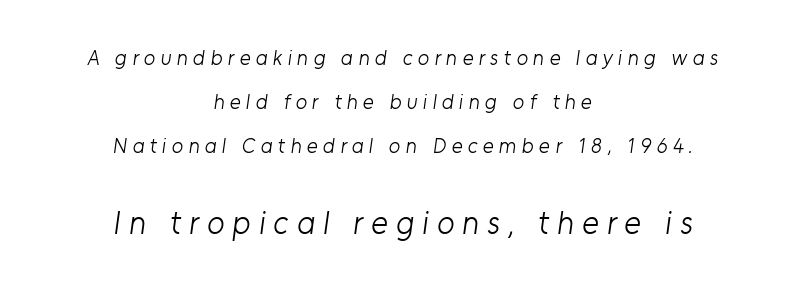
{"serif": "no", "bold": "no", "weight": "light", "width": "normal", "stroke_contrast": "low", "x_height": "medium", "monospaced": "no", "underline": "no", "align": "center", "line_spacing": "loose", "line_spacing_ratio": 2.1, "letter_spacing": "wide", "letter_spacing_em": 0.25, "larger_block": "second", "size_ratio": 1.52, "glyph_px": 32}
